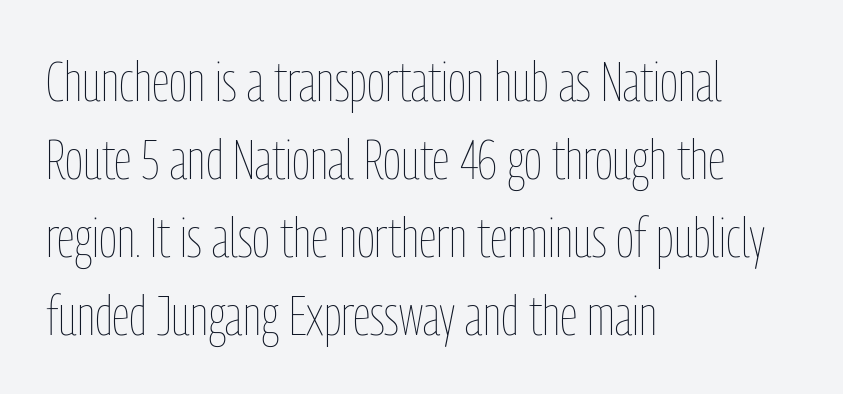
Do the characters align in a grid? No, the font is proportional. No extra tracking has been applied to these lines. The space directly below the letters is spotless. Short and long lines alike share a common starting point at left. The passage shown stacks its lines at a standard gap. This sample uses an upright cut, with every glyph sitting square on the baseline.
